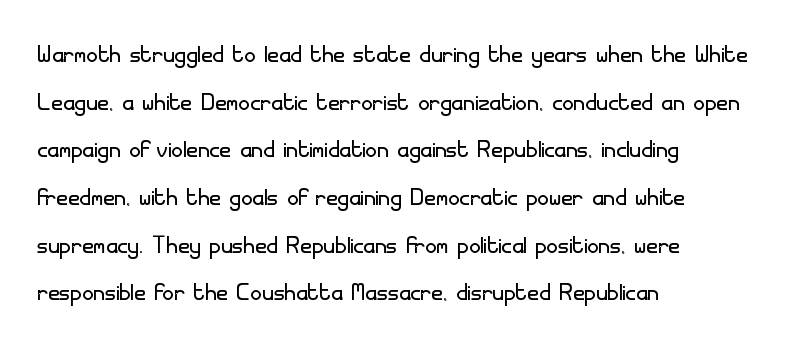
{"serif": "no", "italic": "no", "bold": "no", "weight": "light", "width": "normal", "stroke_contrast": "low", "x_height": "small", "monospaced": "no", "underline": "no", "align": "left", "line_spacing": "normal", "line_spacing_ratio": 1.49, "letter_spacing": "normal", "letter_spacing_em": 0.0, "glyph_px": 32}
